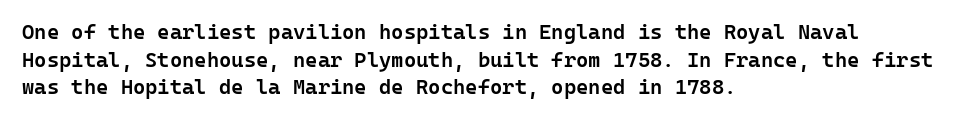
Q: Is the text bold? A: Semi-bold.
Q: Is the text italic (slanted)? A: No, it is upright.
Q: Is the text underlined? A: No.
Q: How is the paragraph aligned? A: Left-aligned.
Q: Is the spacing between letters normal or unusually wide? A: Normal.
Q: Is the spacing between lines tight, normal or loose? A: Normal.
